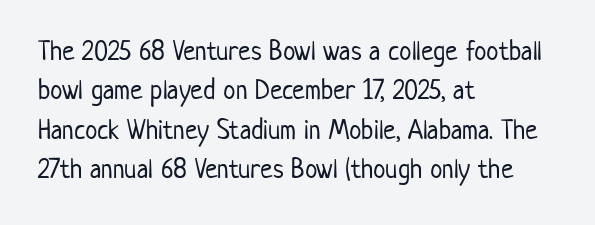
Bold? No — there's no thickening of the strokes. This is the regular roman posture of the typeface. A typesetter would call this zero additional tracking. Quick note: underline off. Line beginnings align vertically; line endings do not.
